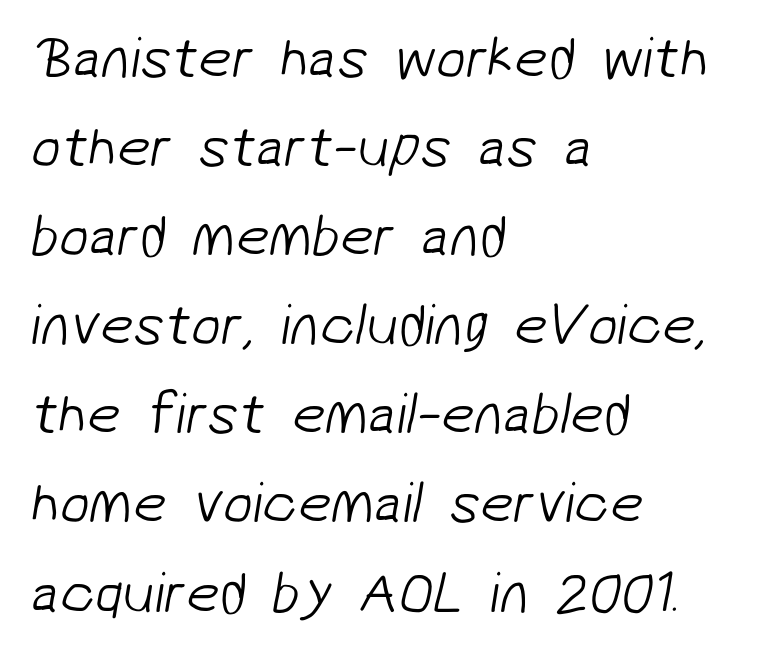
{"serif": "no", "bold": "no", "weight": "light", "width": "normal", "stroke_contrast": "low", "x_height": "medium", "monospaced": "no", "underline": "no", "align": "left", "line_spacing": "normal", "line_spacing_ratio": 1.51, "letter_spacing": "normal", "letter_spacing_em": 0.0, "glyph_px": 59}
